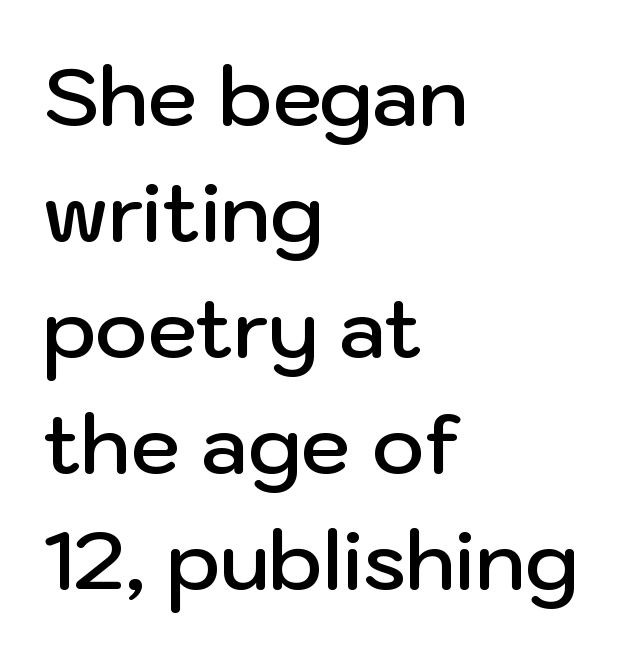
{"serif": "no", "italic": "no", "bold": "semi", "weight": "semibold", "width": "normal", "stroke_contrast": "low", "x_height": "medium", "monospaced": "no", "underline": "no", "align": "left", "line_spacing": "normal", "line_spacing_ratio": 1.45, "letter_spacing": "normal", "letter_spacing_em": 0.0, "glyph_px": 80}
